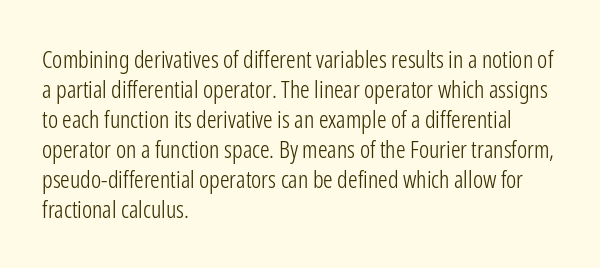
Q: Is the text bold? A: No.
Q: Is the text italic (slanted)? A: No, it is upright.
Q: Is the text underlined? A: No.
Q: How is the paragraph aligned? A: Left-aligned.
Q: Is the spacing between letters normal or unusually wide? A: Normal.
Q: Is the spacing between lines tight, normal or loose? A: Normal.
